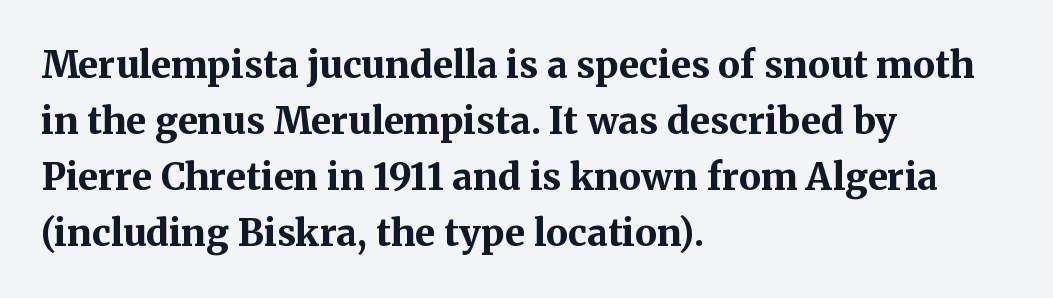
Between one letter and the next there's only the usual sliver of space. What weight is shown? A full bold with thick strokes. The vertical gap from one line to the next is medium. Tall strokes in this sample are plumb rather than angled. Words float on clear page, feet unadorned.
